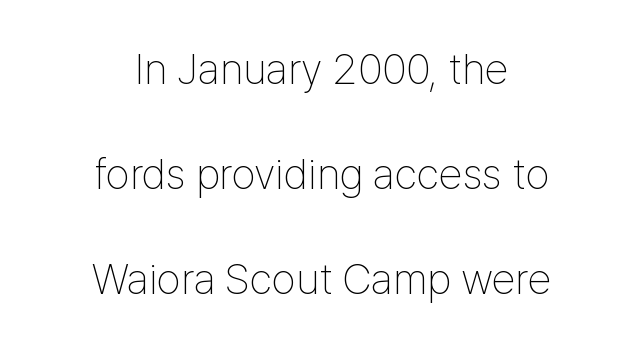
{"serif": "no", "italic": "no", "bold": "no", "weight": "thin", "width": "condensed", "stroke_contrast": "low", "x_height": "medium", "monospaced": "no", "underline": "no", "align": "center", "line_spacing": "loose", "line_spacing_ratio": 2.44, "letter_spacing": "normal", "letter_spacing_em": 0.0, "glyph_px": 43}
